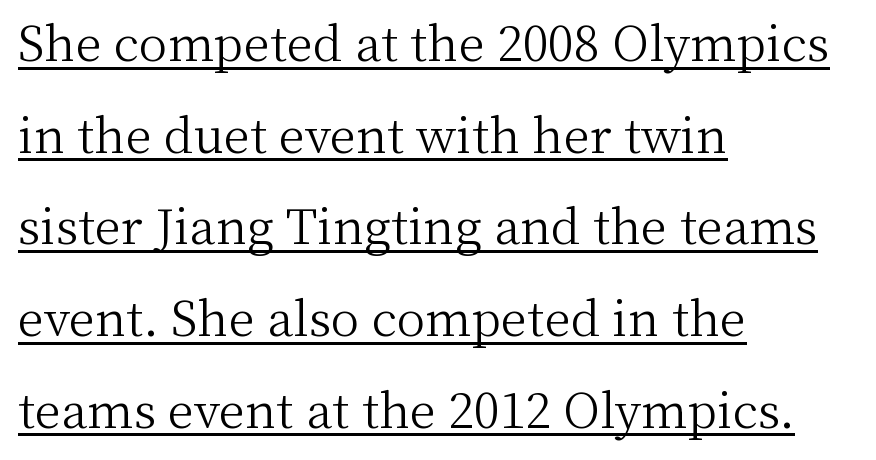
These lines stack with their left ends in a neat column. Ascenders rise straight up at ninety degrees. Honestly, the letter spacing is just normal — you wouldn't notice it. The letters advance in unequal steps, a hallmark of proportional type. Little horizontal feet cap the strokes, marking this as serif type. Think standard paragraph weight, or any step lighter than that.
